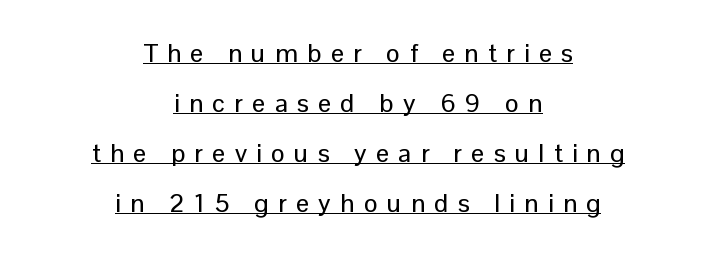
The image shows 26 px text type, upright; set centered, loose line spacing (1.92x), unusually wide letter spacing (+0.36 em), underlined.
